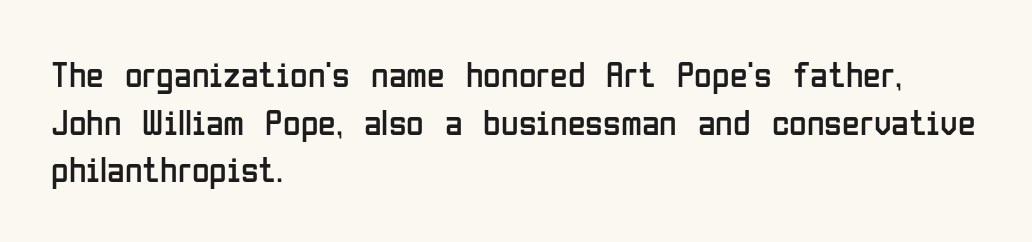
{"serif": "no", "italic": "no", "bold": "no", "weight": "regular", "width": "condensed", "stroke_contrast": "low", "x_height": "medium", "monospaced": "no", "underline": "no", "align": "left", "line_spacing": "normal", "line_spacing_ratio": 1.32, "letter_spacing": "normal", "letter_spacing_em": 0.0, "glyph_px": 36}
